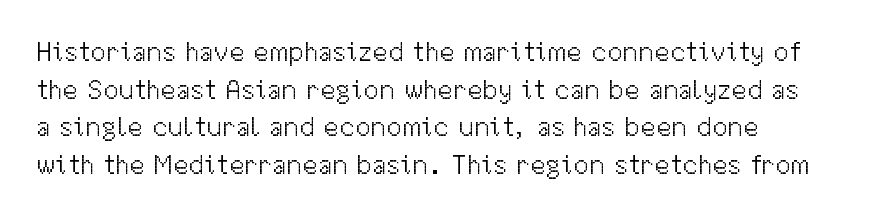
The image shows 28 px light sans-serif type, upright; set normal line spacing (1.34x), normal letter spacing, not underlined; medium stroke contrast and a medium x-height.
